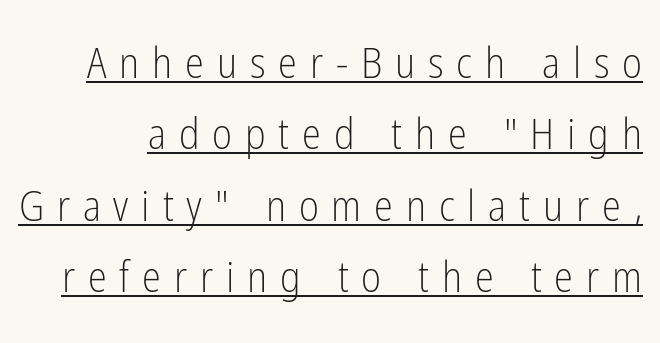
The image shows 43 px light, condensed sans-serif type, upright; set normal line spacing (1.66x), unusually wide letter spacing (+0.3 em), underlined; low stroke contrast and a medium x-height.
